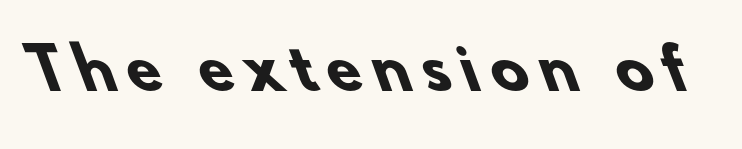
Each letter keeps its own natural width here, so spacing adapts to shape. Are there feet on the stems? There aren't — it's a sans. Chunky letters — that's bold for sure. The specimen omits any rule beneath the text block's lines. The line texture is sparse and dotted thanks to wide tracking.
